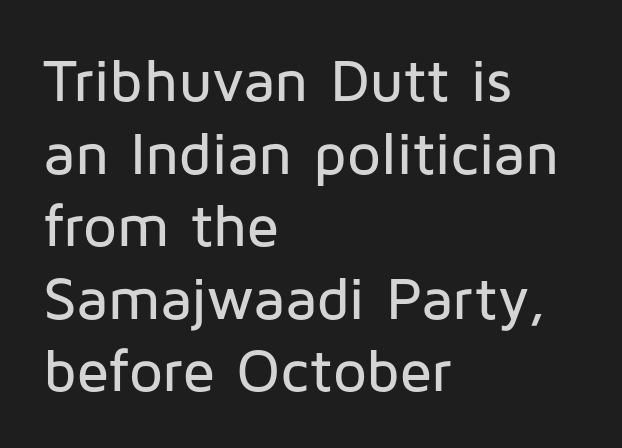
{"serif": "no", "italic": "no", "width": "normal", "stroke_contrast": "low", "x_height": "medium", "monospaced": "no", "underline": "no", "align": "left", "line_spacing_ratio": 1.21, "letter_spacing": "normal", "letter_spacing_em": 0.0, "glyph_px": 60}
